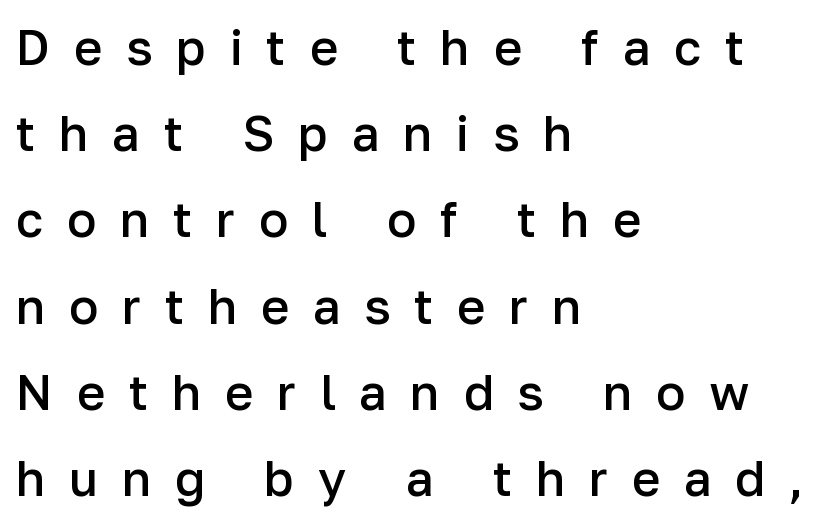
{"serif": "no", "italic": "no", "bold": "semi", "weight": "semibold", "width": "normal", "stroke_contrast": "low", "x_height": "medium", "monospaced": "no", "underline": "no", "align": "left", "line_spacing_ratio": 1.76, "letter_spacing": "wide", "letter_spacing_em": 0.48, "glyph_px": 49}
